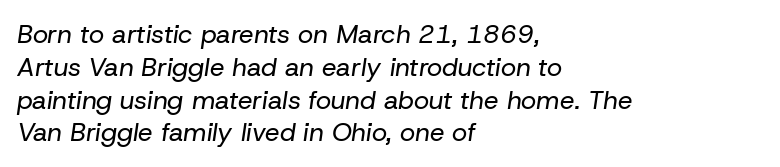
{"italic": "yes", "lean": "right", "slant_degrees": 8, "bold": "no", "underline": "no", "align": "left", "line_spacing": "normal", "line_spacing_ratio": 1.26, "letter_spacing": "normal", "letter_spacing_em": 0.0, "glyph_px": 26}
